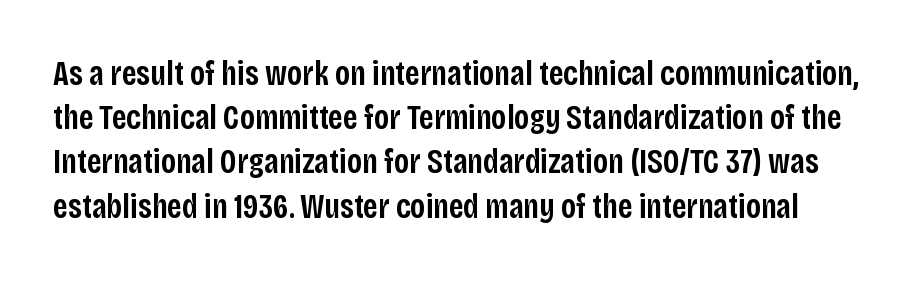
The image shows 34 px semibold, condensed sans-serif type, upright; set normal line spacing (1.3x), normal letter spacing, not underlined; low stroke contrast and a large x-height.
